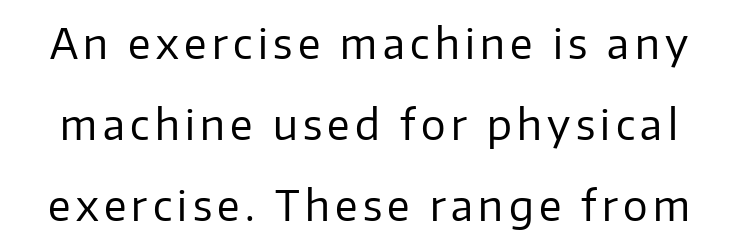
The image shows 41 px regular-weight sans-serif type, upright; set loose line spacing (1.98x), not underlined; low stroke contrast and a medium x-height.
